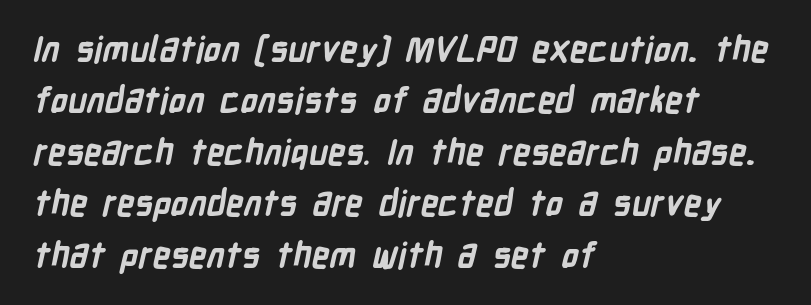
Q: Is the text bold? A: Yes.
Q: Is the typeface a serif or a sans-serif typeface? A: Sans-serif.
Q: Is the text underlined? A: No.
Q: How is the paragraph aligned? A: Left-aligned.
Q: Is the spacing between letters normal or unusually wide? A: Normal.
Q: Is the spacing between lines tight, normal or loose? A: Normal.
Q: Width (condensed, normal, or wide)? A: Condensed.
Q: Stroke contrast? A: Low.
Q: x-height? A: Medium.
Q: Monospaced? A: No.
